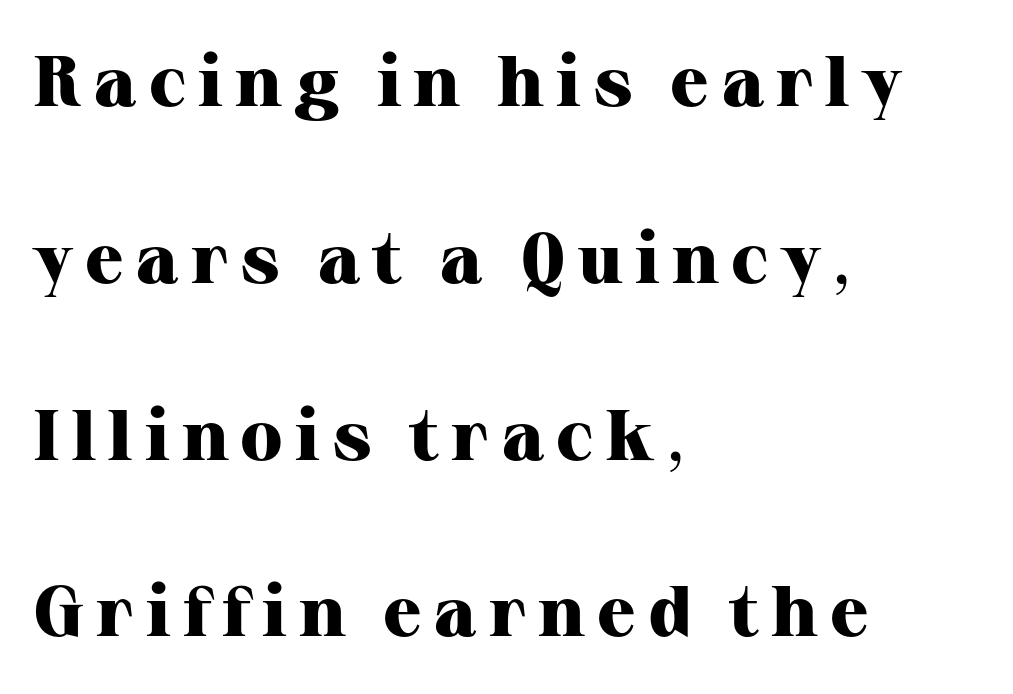
Does the lettering tilt? It doesn't — this is upright. Think of a printed novel: that variable character pitch is what you see here. To sum up the face: it has serifs. The rag falls on the right side of this text block. You could fit nearly another row in the gap between these rows. Unmarked baselines from the first word to the last.
